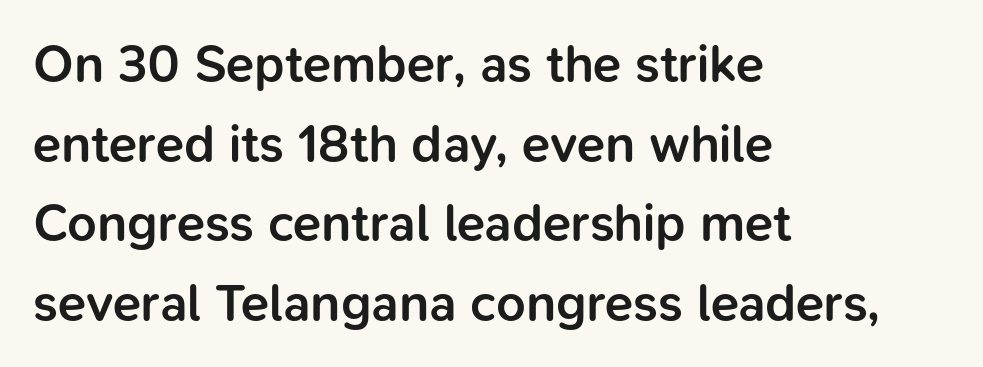
The image shows 52 px semibold sans-serif type, upright; set left-aligned, normal line spacing (1.53x), normal letter spacing, not underlined; low stroke contrast and a medium x-height.
